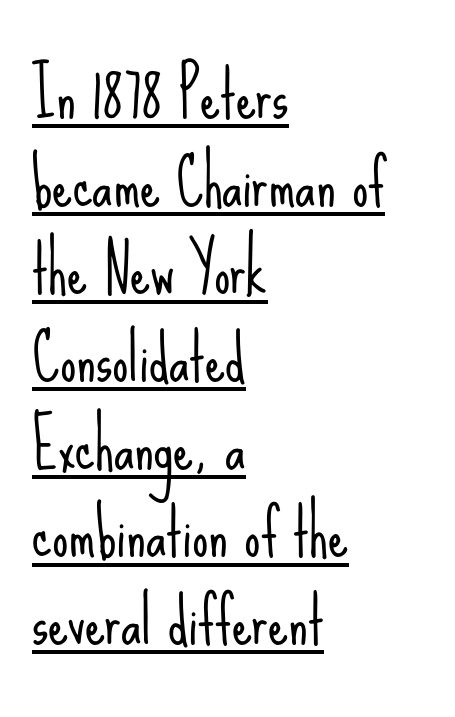
Q: Is the text bold? A: No.
Q: Is the text italic (slanted)? A: No, it is upright.
Q: Is the typeface a serif or a sans-serif typeface? A: Sans-serif.
Q: Is the text underlined? A: Yes.
Q: How is the paragraph aligned? A: Left-aligned.
Q: Is the spacing between letters normal or unusually wide? A: Normal.
Q: Is the spacing between lines tight, normal or loose? A: Normal.
Q: Width (condensed, normal, or wide)? A: Condensed.
Q: Stroke contrast? A: Low.
Q: x-height? A: Small.
Q: Monospaced? A: No.
